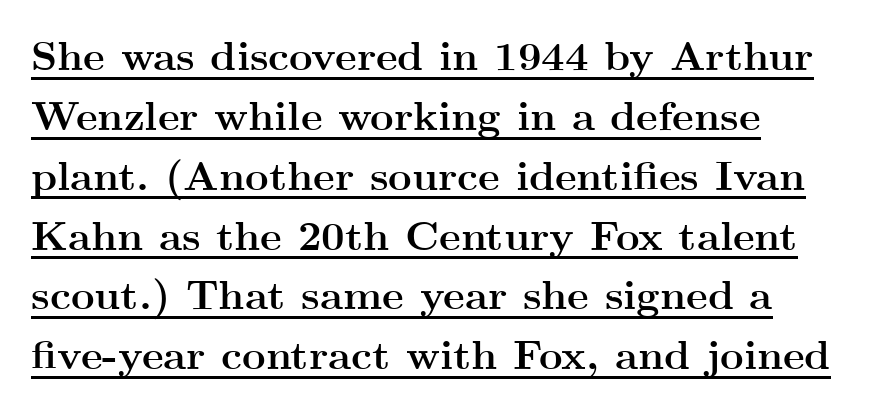
The typography opts for an upright posture over an oblique one. The passage shown has conventional tracking throughout. Underline: present. Honestly, the row spacing looks completely unremarkable. Spacing verdict: proportional, widths tailored to each character.
